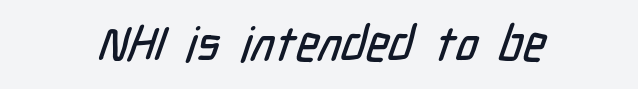
The image shows 48 px condensed sans-serif type; set centered, normal letter spacing, not underlined; low stroke contrast and a medium x-height.
